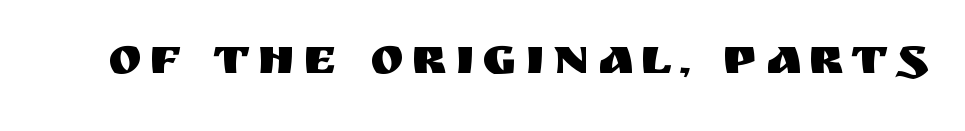
The font's upright variant was chosen for this text. Plain, unruled lines of type. The passage shown is typeset with a sans-serif family. Think of a printed novel: that variable character pitch is what you see here.
